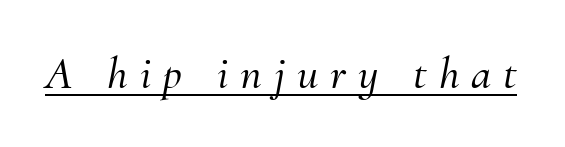
{"serif": "yes", "italic": "yes", "lean": "right", "slant_degrees": 10, "width": "normal", "stroke_contrast": "medium", "x_height": "small", "monospaced": "no", "underline": "yes", "letter_spacing": "wide", "letter_spacing_em": 0.26, "glyph_px": 46}
